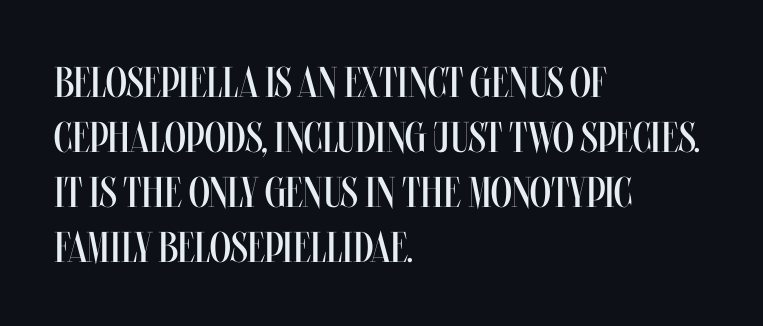
Q: Is the text bold? A: No.
Q: Is the text italic (slanted)? A: No, it is upright.
Q: Is the text underlined? A: No.
Q: How is the paragraph aligned? A: Left-aligned.
Q: Is the spacing between letters normal or unusually wide? A: Normal.
Q: Is the spacing between lines tight, normal or loose? A: Normal.
Q: Width (condensed, normal, or wide)? A: Condensed.
Q: Stroke contrast? A: Medium.
Q: x-height? A: Large.
Q: Monospaced? A: No.
